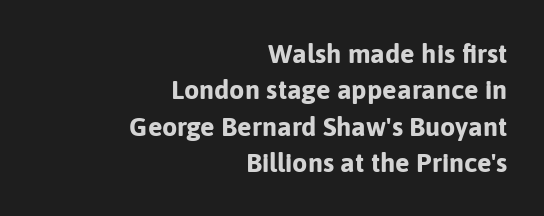
Q: Is the text bold? A: Yes.
Q: Is the text italic (slanted)? A: No, it is upright.
Q: Is the text underlined? A: No.
Q: How is the paragraph aligned? A: Right-aligned.
Q: Is the spacing between letters normal or unusually wide? A: Normal.
Q: Is the spacing between lines tight, normal or loose? A: Normal.
